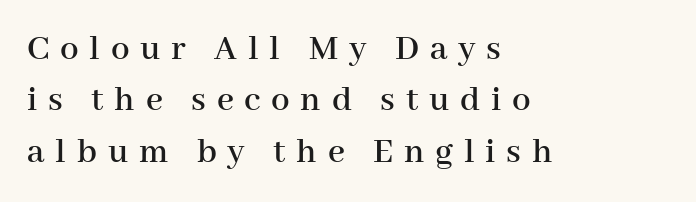
{"serif": "yes", "italic": "no", "width": "normal", "stroke_contrast": "high", "x_height": "medium", "monospaced": "no", "underline": "no", "align": "left", "line_spacing": "normal", "line_spacing_ratio": 1.39, "letter_spacing": "wide", "letter_spacing_em": 0.29, "glyph_px": 37}
